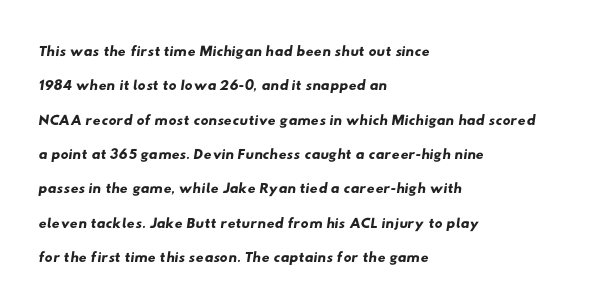
The image shows 22 px text type; set left-aligned, normal line spacing (1.56x), normal letter spacing, not underlined.
